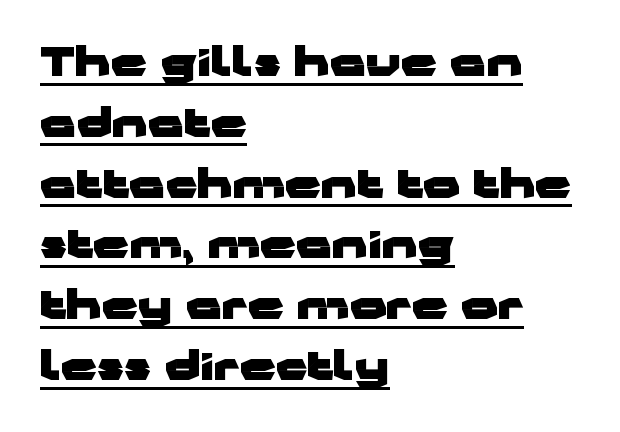
Q: Is the text bold? A: Yes.
Q: Is the text italic (slanted)? A: No, it is upright.
Q: Is the typeface a serif or a sans-serif typeface? A: Sans-serif.
Q: Is the text underlined? A: Yes.
Q: How is the paragraph aligned? A: Left-aligned.
Q: Is the spacing between letters normal or unusually wide? A: Normal.
Q: Is the spacing between lines tight, normal or loose? A: Normal.
Q: Width (condensed, normal, or wide)? A: Wide.
Q: Stroke contrast? A: Low.
Q: x-height? A: Medium.
Q: Monospaced? A: No.
